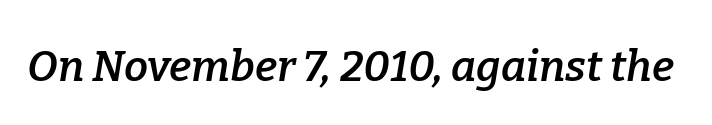
{"serif": "yes", "italic": "yes", "lean": "right", "slant_degrees": 9, "bold": "semi", "weight": "semibold", "width": "normal", "stroke_contrast": "low", "x_height": "medium", "monospaced": "no", "underline": "no", "letter_spacing": "normal", "letter_spacing_em": 0.0, "glyph_px": 43}
